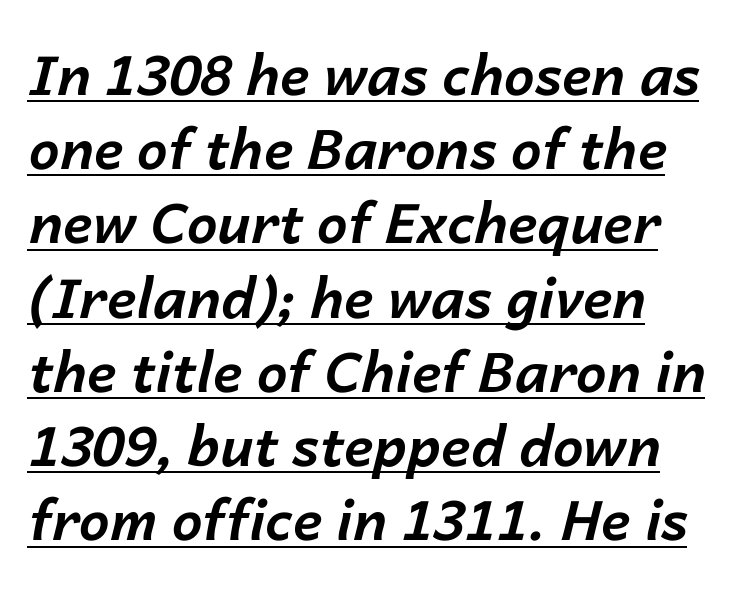
The image shows 55 px bold type, italic (leaning right); set normal line spacing (1.35x), normal letter spacing, underlined; low stroke contrast and a medium x-height.
